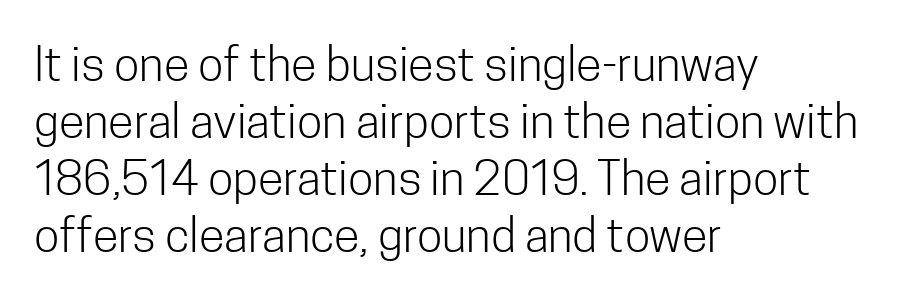
Q: Is the text bold? A: No.
Q: Is the text italic (slanted)? A: No, it is upright.
Q: Is the typeface a serif or a sans-serif typeface? A: Sans-serif.
Q: Is the text underlined? A: No.
Q: How is the paragraph aligned? A: Left-aligned.
Q: Is the spacing between letters normal or unusually wide? A: Normal.
Q: Width (condensed, normal, or wide)? A: Condensed.
Q: Stroke contrast? A: Low.
Q: x-height? A: Medium.
Q: Monospaced? A: No.
